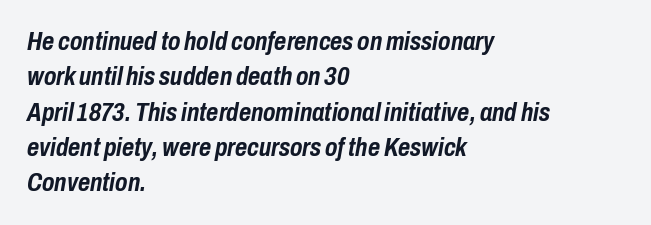
Underline: absent. When letters slant like this, we call the style italic. Is the letter spacing exaggerated? No — it looks like the ordinary default. Plenty of ink on the page — the face is bold. A typesetter would call this leading conventional body-copy spacing.
